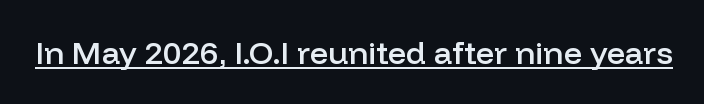
Q: Is the text bold? A: Semi-bold.
Q: Is the text italic (slanted)? A: No, it is upright.
Q: Is the typeface a serif or a sans-serif typeface? A: Sans-serif.
Q: Is the text underlined? A: Yes.
Q: Is the spacing between letters normal or unusually wide? A: Normal.
Q: Width (condensed, normal, or wide)? A: Normal.
Q: Stroke contrast? A: Low.
Q: x-height? A: Medium.
Q: Monospaced? A: No.
